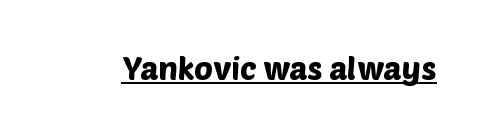
Q: Is the typeface a serif or a sans-serif typeface? A: Sans-serif.
Q: Is the text underlined? A: Yes.
Q: Is the spacing between letters normal or unusually wide? A: Normal.
Q: Width (condensed, normal, or wide)? A: Normal.
Q: Stroke contrast? A: Low.
Q: x-height? A: Large.
Q: Monospaced? A: No.
